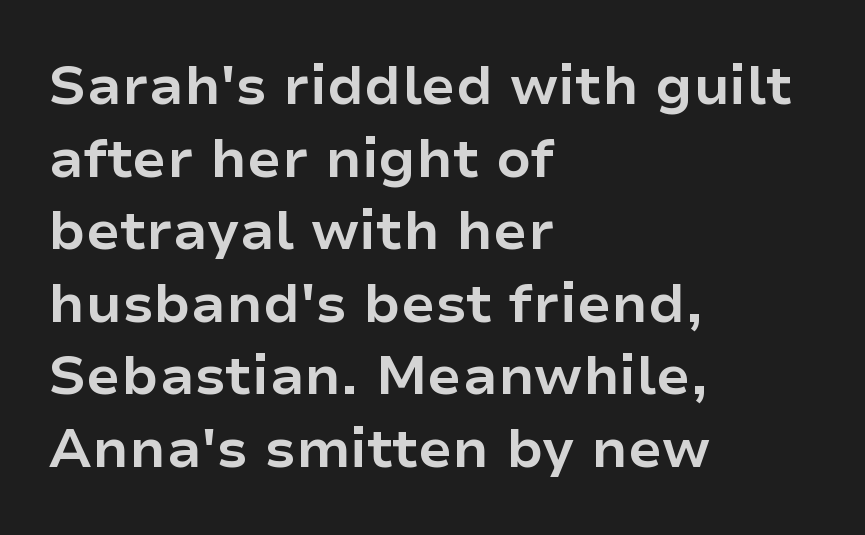
{"serif": "no", "italic": "no", "bold": "yes", "weight": "bold", "width": "normal", "stroke_contrast": "low", "x_height": "medium", "monospaced": "no", "underline": "no", "align": "left", "line_spacing": "normal", "line_spacing_ratio": 1.32, "letter_spacing": "normal", "letter_spacing_em": 0.0, "glyph_px": 55}
